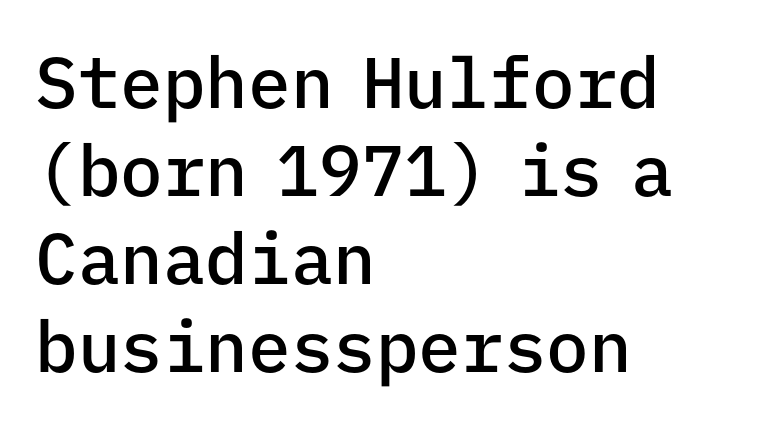
{"serif": "no", "italic": "no", "bold": "semi", "weight": "semibold", "width": "normal", "stroke_contrast": "low", "x_height": "medium", "monospaced": "yes", "underline": "no", "align": "left", "line_spacing_ratio": 1.24, "letter_spacing": "normal", "letter_spacing_em": 0.0, "glyph_px": 71}
